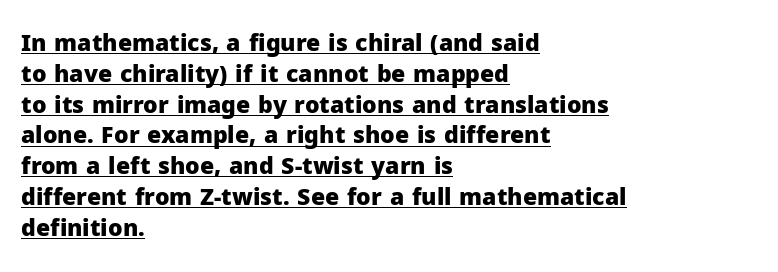
Does the lettering tilt? It doesn't — this is upright. Each line of the rendering has a horizontal stroke beneath the glyphs. One-word summary of the alignment: left. The type is set solid horizontally, with unmodified tracking. Pretty heavy lettering here — definitely bold.
